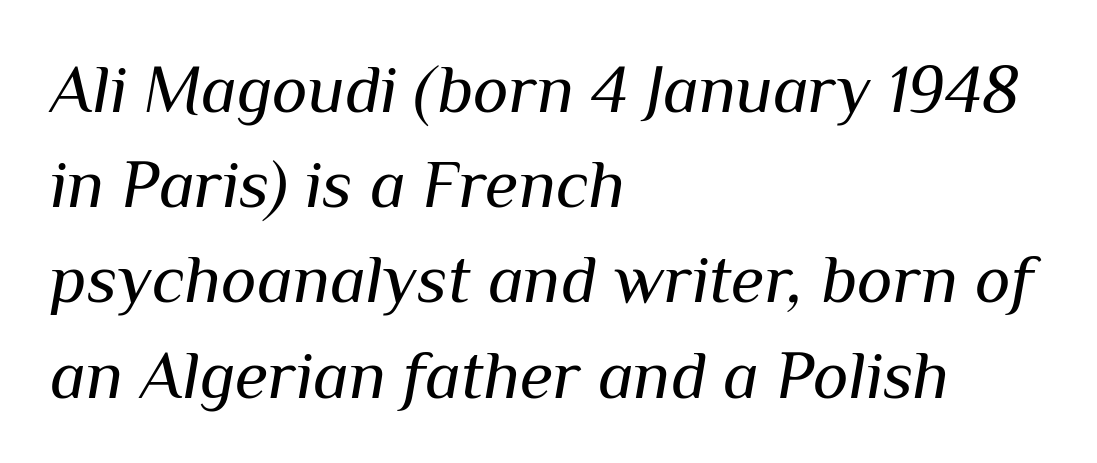
Layout note: lines flush left. Vertically, the passage feels balanced, rows spaced as you'd expect. Note the varied advance widths — an 'i' is clearly narrower than an 'm'. The face used here has a pronounced slope to its letters. The typesetting does not lean heavy: it is not bold. The string is rendered with underlining switched off.
